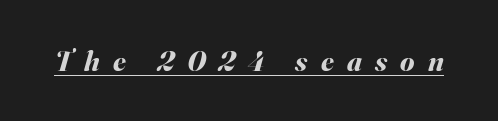
Q: Is the text bold? A: Yes.
Q: Is the text italic (slanted)? A: Yes, it leans right by about 16 degrees.
Q: Is the text underlined? A: Yes.
Q: Is the spacing between letters normal or unusually wide? A: Unusually wide.
Q: Width (condensed, normal, or wide)? A: Normal.
Q: Stroke contrast? A: Medium.
Q: x-height? A: Small.
Q: Monospaced? A: No.
